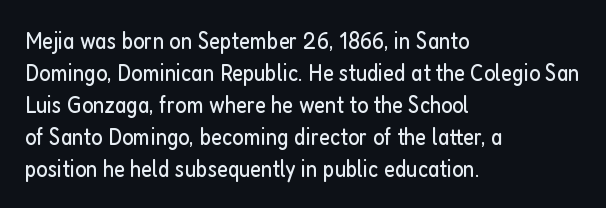
A bare baseline throughout the passage. Does the lettering tilt? It doesn't — this is upright. Leftover space on each line is placed entirely after the last word. Regarding leading, the lines here are spaced in the standard way. Inter-character spacing is left at the font's built-in metrics. Compared with a typical body face, this is equally light or lighter still.
